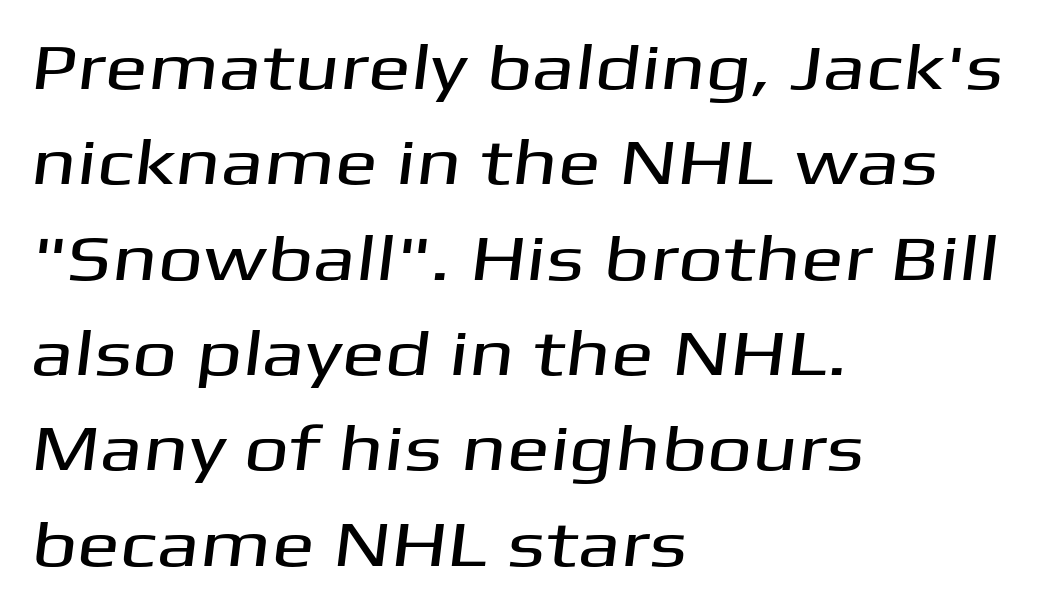
Between one letter and the next there's only the usual sliver of space. The space beneath each line is pristine and unruled. Character widths vary here, with narrow letters taking less room than wide ones. The lines are quadded left.
